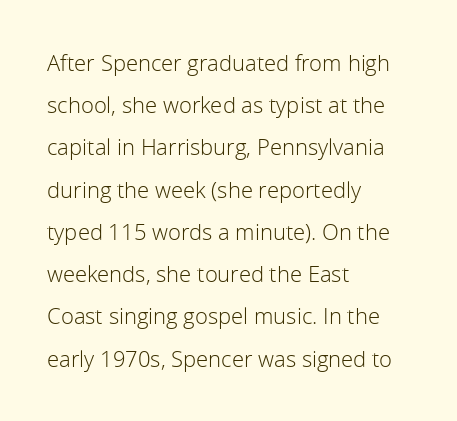
{"italic": "no", "bold": "no", "underline": "no", "align": "left", "line_spacing": "loose", "line_spacing_ratio": 1.92, "letter_spacing": "normal", "letter_spacing_em": 0.0, "glyph_px": 22}
